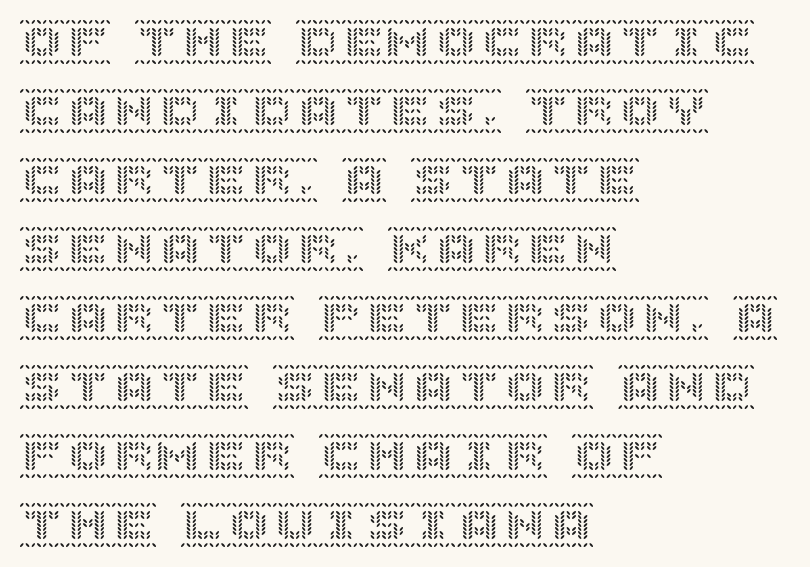
Q: Is the text italic (slanted)? A: No, it is upright.
Q: Is the text underlined? A: No.
Q: How is the paragraph aligned? A: Left-aligned.
Q: Is the spacing between letters normal or unusually wide? A: Normal.
Q: Is the spacing between lines tight, normal or loose? A: Normal.
Q: Width (condensed, normal, or wide)? A: Normal.
Q: x-height? A: Large.
